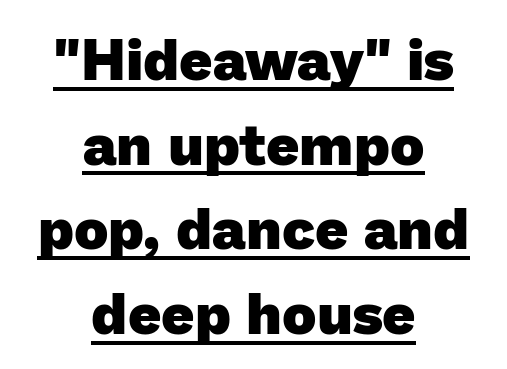
{"serif": "no", "bold": "yes", "weight": "heavy", "width": "normal", "stroke_contrast": "low", "x_height": "medium", "monospaced": "no", "underline": "yes", "align": "center", "line_spacing": "normal", "line_spacing_ratio": 1.46, "letter_spacing": "normal", "letter_spacing_em": 0.0, "glyph_px": 58}
